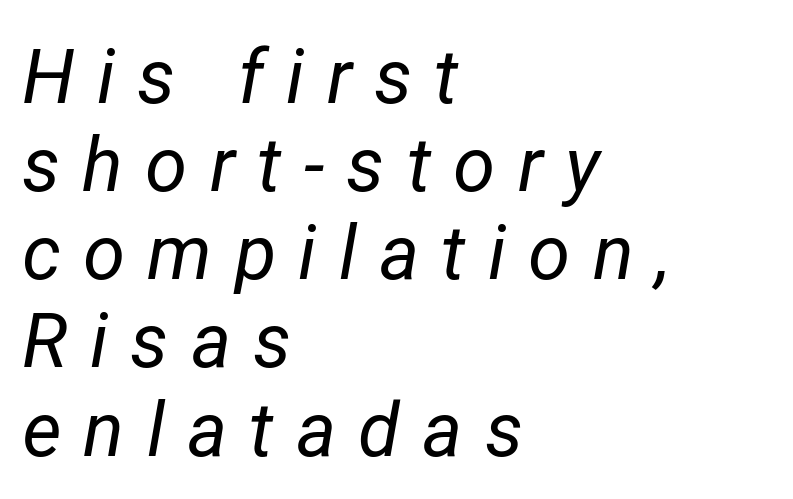
Stems and bowls with no extra thickness — not bold. The face used here is proportionally spaced, like ordinary book or web type. The area under the type is left untouched. The text block is weighted toward the left margin, trailing off unevenly rightward. Honestly, the letter spacing is so wide it's the main thing you notice. Italic? Definitely — the glyphs are oblique.
